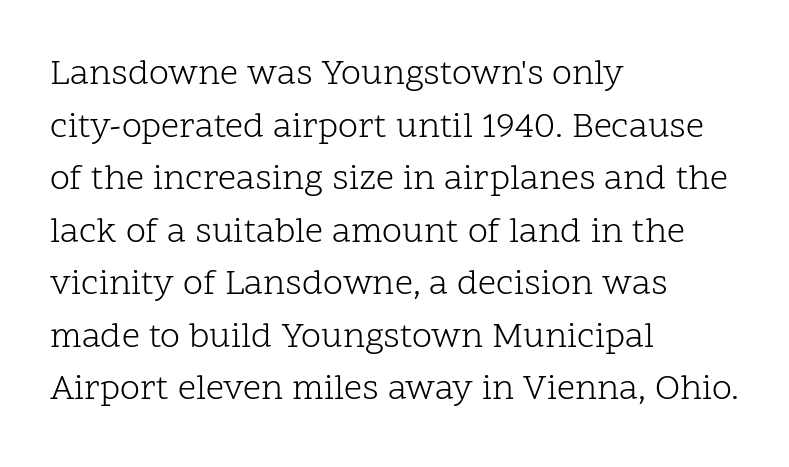
If you drew a line through each stem, it would be perfectly vertical. Each row of text sits above clean, open space. These lines are rendered in a variable-pitch font. The characters display serif detailing at their extremities. Vertically, the passage feels balanced, rows spaced as you'd expect. If you drew a ruler down the left edge, every line would touch it.
